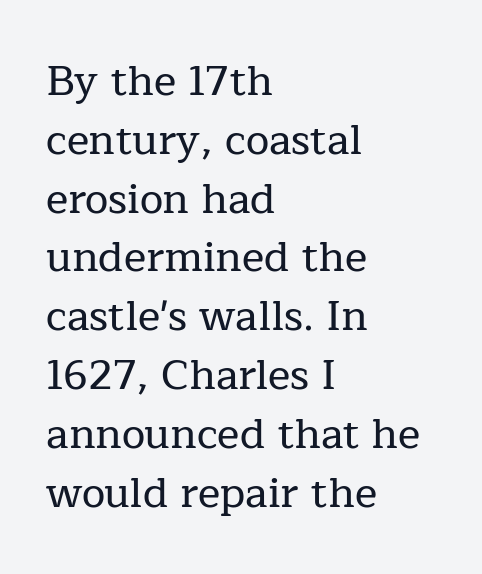
{"serif": "yes", "italic": "no", "width": "normal", "stroke_contrast": "low", "x_height": "medium", "monospaced": "no", "underline": "no", "align": "left", "line_spacing": "normal", "line_spacing_ratio": 1.4, "letter_spacing": "normal", "letter_spacing_em": 0.0, "glyph_px": 42}
